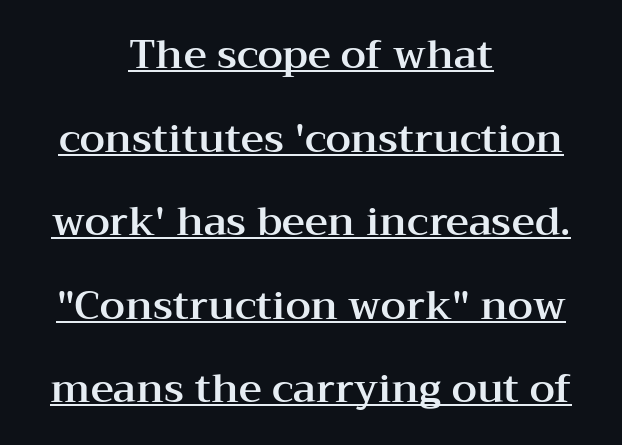
Every stem runs plumb, perpendicular to the baseline. Yep, those are serifs on the letters. Decoration check: the copy is underlined. Here the designer chose a conventional face with non-uniform glyph widths. This sample uses plain, unmodified letter spacing.
